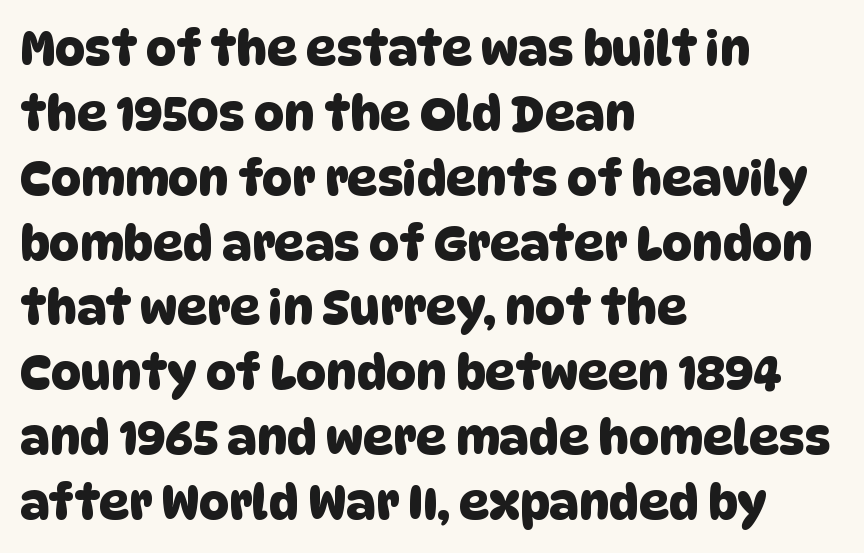
The image shows 47 px sans-serif type; set left-aligned, normal line spacing (1.38x), normal letter spacing, not underlined; low stroke contrast and a large x-height.
